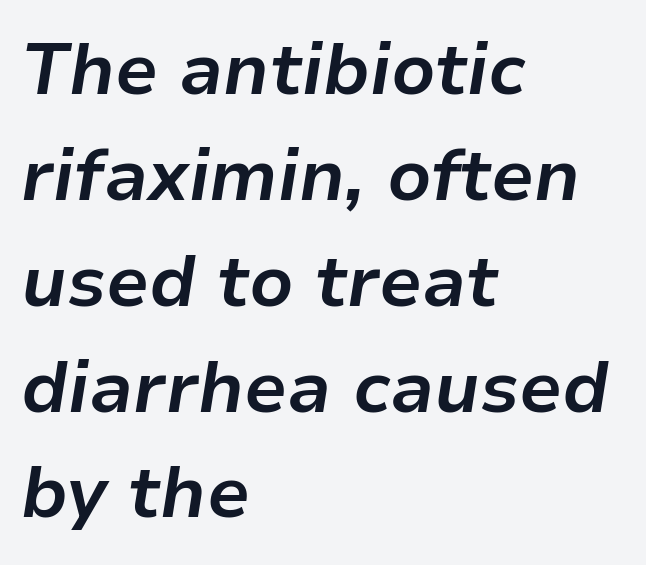
{"italic": "yes", "lean": "right", "slant_degrees": 9, "bold": "yes", "weight": "bold", "width": "normal", "stroke_contrast": "low", "x_height": "medium", "monospaced": "no", "underline": "no", "align": "left", "line_spacing": "normal", "line_spacing_ratio": 1.47, "letter_spacing": "normal", "letter_spacing_em": 0.0, "glyph_px": 72}
